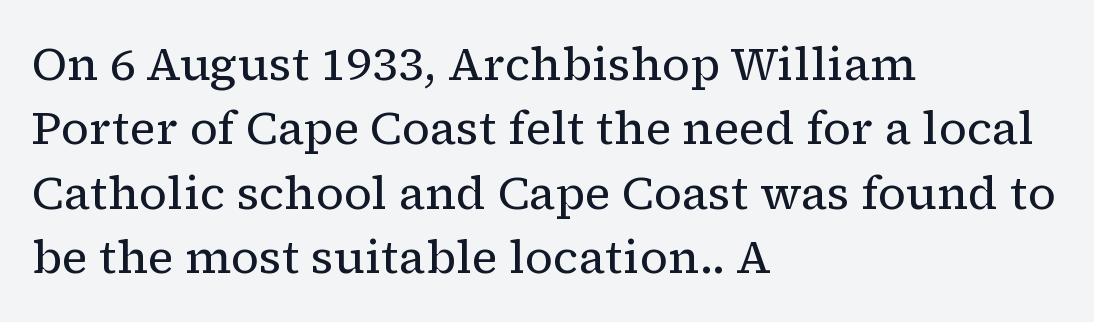
Q: Is the text bold? A: No.
Q: Is the text italic (slanted)? A: No, it is upright.
Q: Is the typeface a serif or a sans-serif typeface? A: Serif.
Q: Is the text underlined? A: No.
Q: How is the paragraph aligned? A: Left-aligned.
Q: Is the spacing between letters normal or unusually wide? A: Normal.
Q: Is the spacing between lines tight, normal or loose? A: Normal.
Q: Width (condensed, normal, or wide)? A: Normal.
Q: Stroke contrast? A: Low.
Q: x-height? A: Medium.
Q: Monospaced? A: No.
